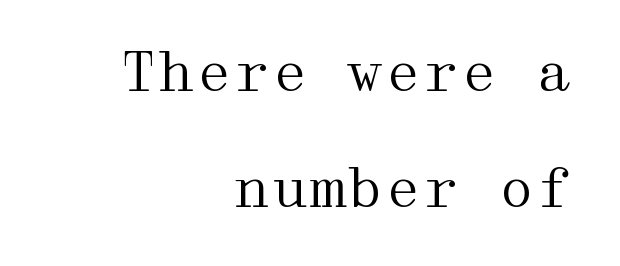
{"serif": "yes", "italic": "no", "bold": "no", "weight": "regular", "width": "wide", "stroke_contrast": "medium", "x_height": "medium", "underline": "no", "align": "right", "line_spacing": "loose", "line_spacing_ratio": 2.15, "letter_spacing": "normal", "letter_spacing_em": 0.0, "glyph_px": 54}
